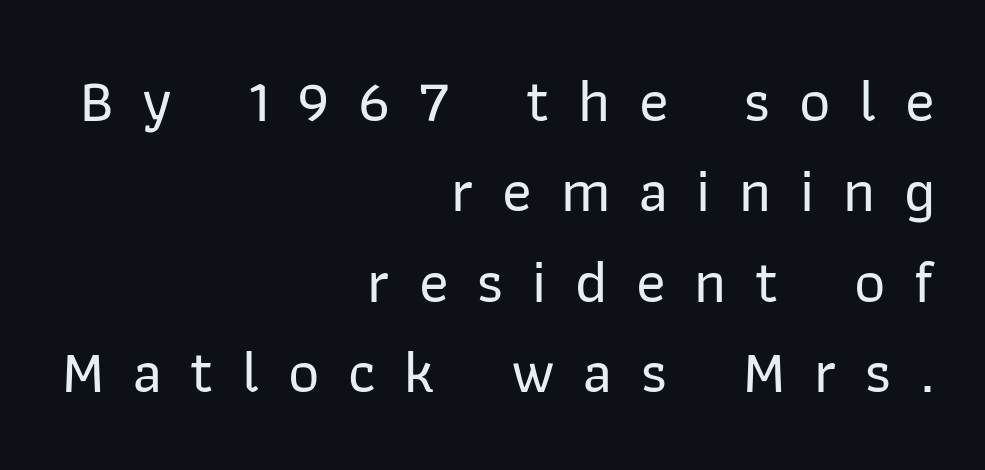
{"serif": "no", "italic": "no", "width": "normal", "stroke_contrast": "low", "x_height": "medium", "monospaced": "no", "underline": "no", "align": "right", "line_spacing": "normal", "line_spacing_ratio": 1.48, "letter_spacing": "wide", "letter_spacing_em": 0.47, "glyph_px": 61}
